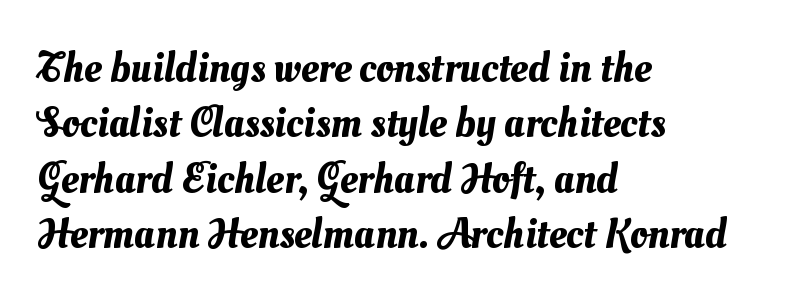
{"width": "normal", "stroke_contrast": "medium", "x_height": "small", "monospaced": "no", "underline": "no", "align": "left", "line_spacing": "normal", "line_spacing_ratio": 1.29, "letter_spacing": "normal", "letter_spacing_em": 0.0, "glyph_px": 43}
